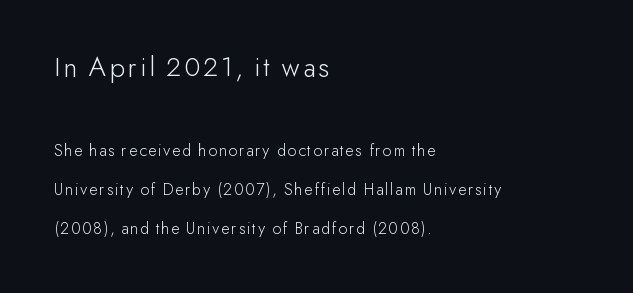
Q: Is the text bold? A: No.
Q: Is the text italic (slanted)? A: No, it is upright.
Q: Is the typeface a serif or a sans-serif typeface? A: Sans-serif.
Q: Is the text underlined? A: No.
Q: How is the paragraph aligned? A: Left-aligned.
Q: Is the spacing between lines tight, normal or loose? A: Loose.
Q: Which block of text is set in a larger size, the first (top) or the second (bottom)? A: The first (top) one.
Q: Width (condensed, normal, or wide)? A: Normal.
Q: Stroke contrast? A: Low.
Q: x-height? A: Small.
Q: Monospaced? A: No.
